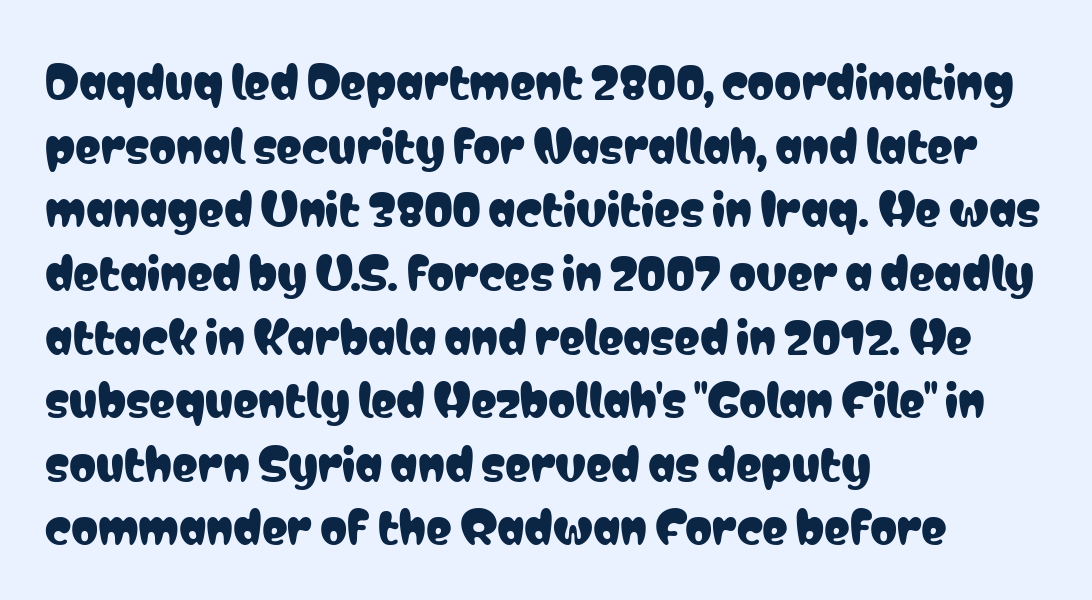
Bare-footed words on every line. The font's upright variant was chosen for this text. Every row of glyphs begins at an identical x-position on the left. Nothing unusual about the tracking: characters are spaced as the font intends. Serifs: no, the terminals of the letterforms are clean. Vertical spacing — default.
